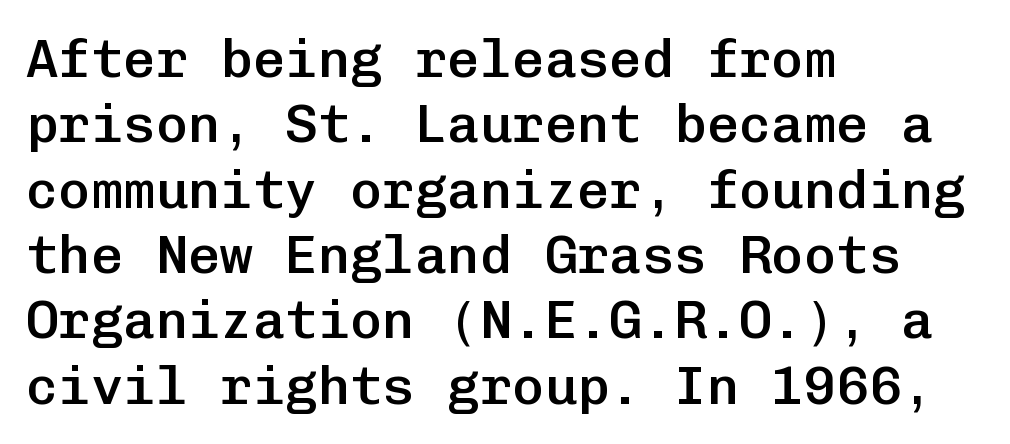
The image shows 54 px semibold sans-serif type, upright, monospaced; set left-aligned, line spacing 1.21x, normal letter spacing, not underlined; low stroke contrast and a medium x-height.
